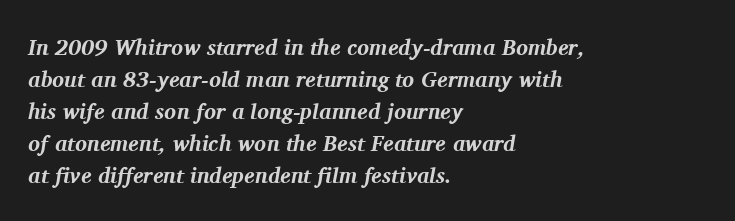
Beneath every word, the page is bare. Compared with typical paragraphs, the rows here are spaced about the same. Slant detected: the letters are inclined. Heavy-handed strokes throughout: this text is bold.
